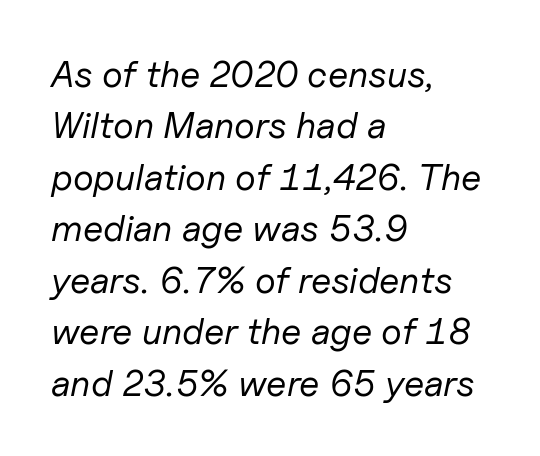
The typography opts for an oblique posture over an upright one. The line-height multiplier appears to be the usual default. Observe the ordinary spacing: letters are neighbours, not strangers. Underline: absent. The text block is weighted toward the left margin, trailing off unevenly rightward.
